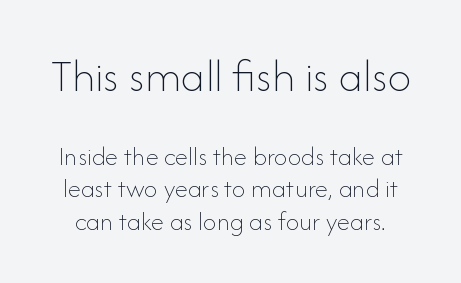
{"italic": "no", "bold": "no", "weight": "thin", "width": "normal", "stroke_contrast": "low", "x_height": "small", "monospaced": "no", "underline": "no", "line_spacing_ratio": 1.2, "letter_spacing": "normal", "letter_spacing_em": 0.0, "larger_block": "first", "size_ratio": 1.74, "glyph_px": 47}
